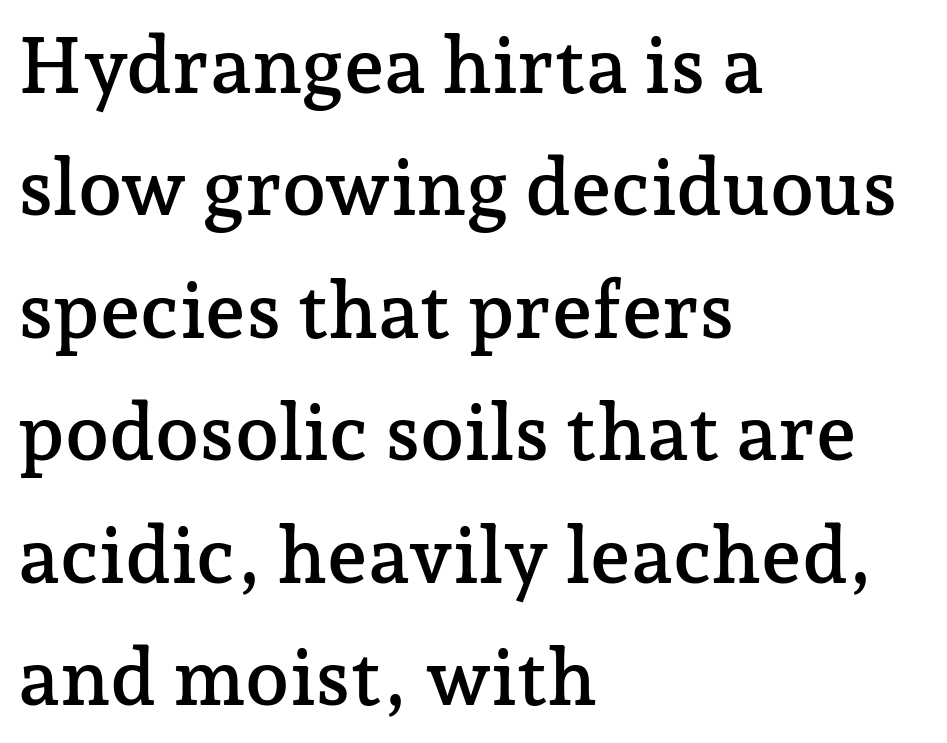
The image shows 79 px serif type, upright; set left-aligned, normal line spacing (1.55x), normal letter spacing, not underlined; low stroke contrast and a medium x-height.
